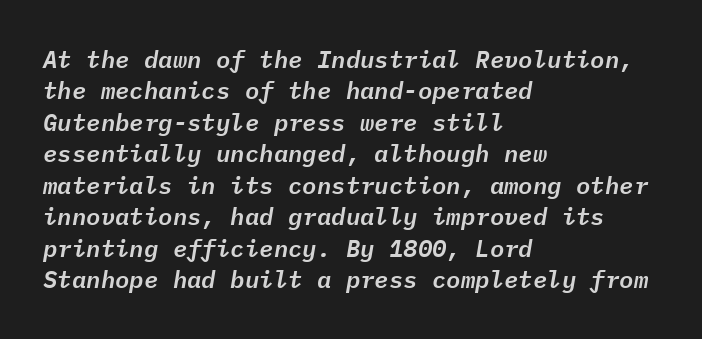
Q: Is the text italic (slanted)? A: Yes, it leans right by about 9 degrees.
Q: Is the text underlined? A: No.
Q: How is the paragraph aligned? A: Left-aligned.
Q: Is the spacing between letters normal or unusually wide? A: Normal.
Q: Is the spacing between lines tight, normal or loose? A: Normal.
